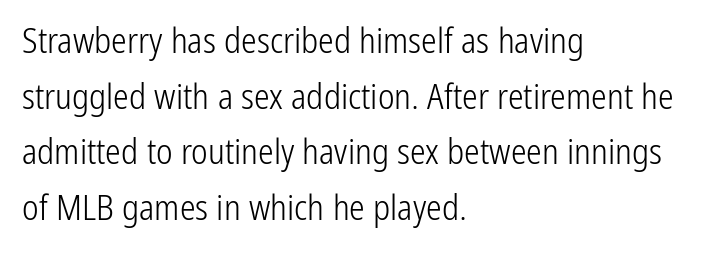
Q: Is the text bold? A: No.
Q: Is the text italic (slanted)? A: No, it is upright.
Q: Is the typeface a serif or a sans-serif typeface? A: Sans-serif.
Q: Is the text underlined? A: No.
Q: How is the paragraph aligned? A: Left-aligned.
Q: Is the spacing between letters normal or unusually wide? A: Normal.
Q: Is the spacing between lines tight, normal or loose? A: Normal.
Q: Width (condensed, normal, or wide)? A: Condensed.
Q: Stroke contrast? A: Low.
Q: x-height? A: Medium.
Q: Monospaced? A: No.
